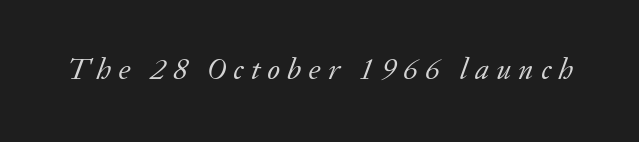
The font's italic variant was chosen for this text. Beneath every word, the page is bare. A light-to-regular cut is what we see here. The letters advance in unequal steps, a hallmark of proportional type. You could only call the tracking loose — the letters float apart.
